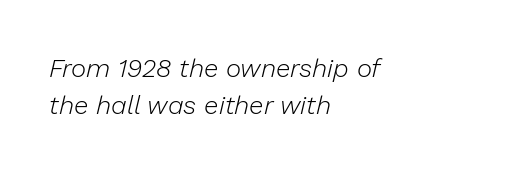
The image shows 26 px text type, italic (leaning right); set left-aligned, normal line spacing (1.42x), normal letter spacing, not underlined.
